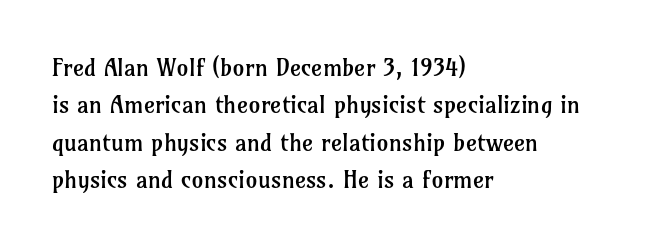
Evenly set lines give the paragraph a standard silhouette. Here the glyphs are tracked normally, forming tight word shapes. Rule under the text: the space is simply empty. Italic? Not at all — the glyphs are vertical. These glyphs show unthickened strokes, regular width or finer.
